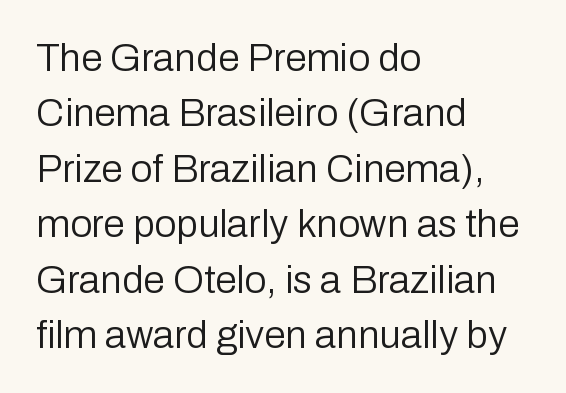
Q: Is the text bold? A: No.
Q: Is the text italic (slanted)? A: No, it is upright.
Q: Is the typeface a serif or a sans-serif typeface? A: Sans-serif.
Q: Is the text underlined? A: No.
Q: How is the paragraph aligned? A: Left-aligned.
Q: Is the spacing between letters normal or unusually wide? A: Normal.
Q: Is the spacing between lines tight, normal or loose? A: Normal.
Q: Width (condensed, normal, or wide)? A: Normal.
Q: Stroke contrast? A: Low.
Q: x-height? A: Medium.
Q: Monospaced? A: No.
